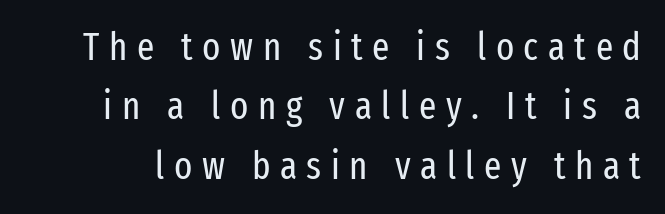
Q: Is the text bold? A: No.
Q: Is the text italic (slanted)? A: No, it is upright.
Q: Is the typeface a serif or a sans-serif typeface? A: Sans-serif.
Q: Is the text underlined? A: No.
Q: Is the spacing between letters normal or unusually wide? A: Unusually wide.
Q: Is the spacing between lines tight, normal or loose? A: Normal.
Q: Width (condensed, normal, or wide)? A: Condensed.
Q: Stroke contrast? A: Low.
Q: x-height? A: Medium.
Q: Monospaced? A: No.
